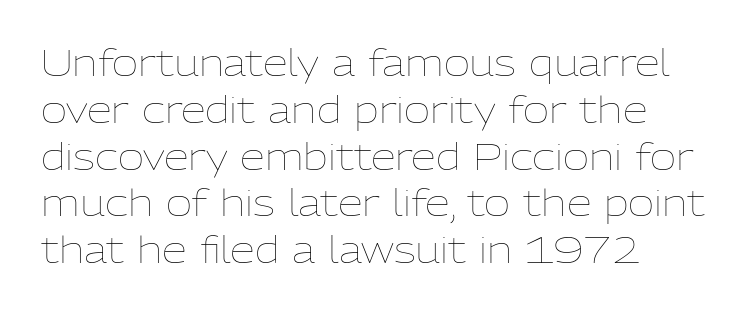
{"italic": "no", "bold": "no", "weight": "thin", "width": "normal", "stroke_contrast": "low", "x_height": "medium", "monospaced": "no", "underline": "no", "align": "left", "line_spacing": "normal", "line_spacing_ratio": 1.3, "letter_spacing": "normal", "letter_spacing_em": 0.0, "glyph_px": 36}
